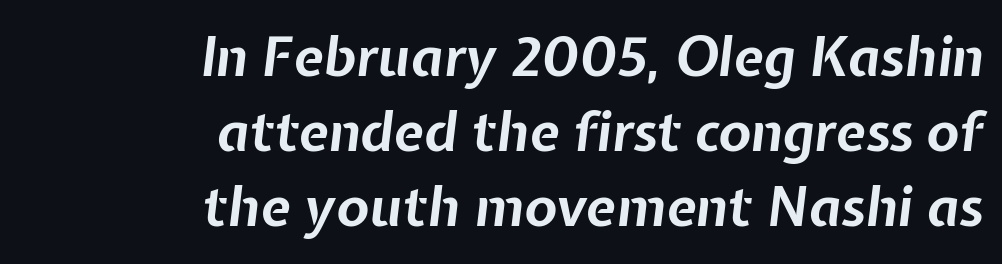
The image shows 54 px bold type, italic (leaning right); set right-aligned, normal line spacing (1.39x), normal letter spacing, not underlined; low stroke contrast and a medium x-height.
